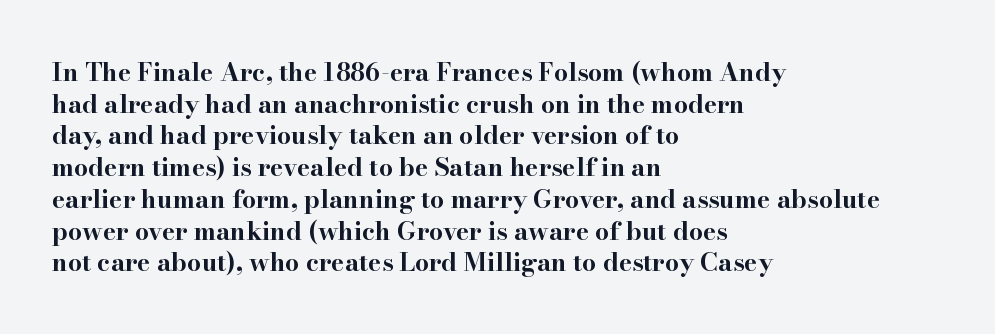
{"italic": "no", "bold": "yes", "underline": "no", "align": "left", "line_spacing": "normal", "line_spacing_ratio": 1.27, "letter_spacing": "normal", "letter_spacing_em": 0.0, "glyph_px": 25}
